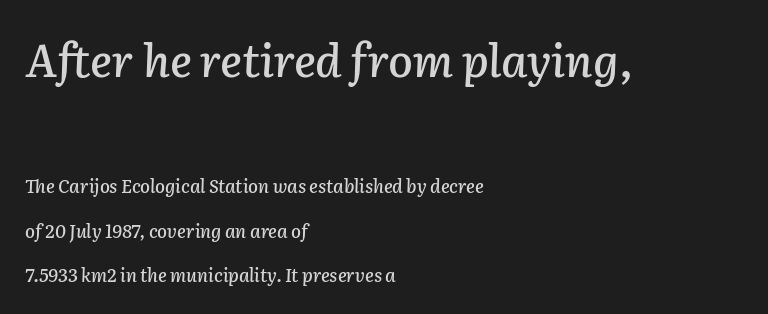
The block of text is sparse from top to bottom, with ample space between rows. Is the block centered? No — it sits flush against the left margin. A student would notice the top passage is typeset larger than what follows. The passage shown has conventional tracking throughout. Note the varied advance widths — an 'i' is clearly narrower than an 'm'.
